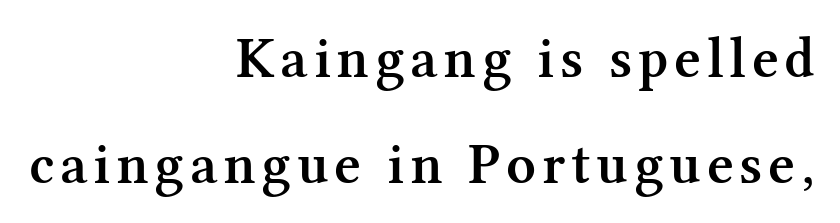
Letters rest on an invisible, unmarked baseline. Vertical strokes here are truly vertical. How heavy is the stroke? Medium-heavy — a semibold, shy of bold. Horizontal alignment here is rightward, an uncommon choice for prose. Font category for this specimen: serif. You could not count columns in this text — the font is proportionally spaced.
